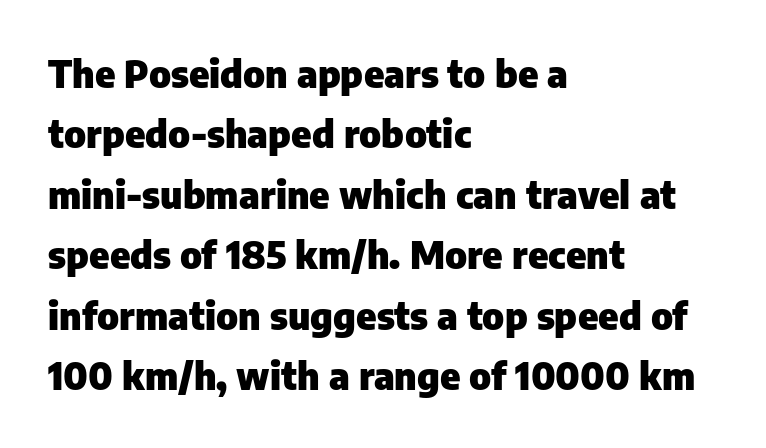
{"serif": "no", "italic": "no", "bold": "yes", "weight": "heavy", "width": "normal", "stroke_contrast": "low", "x_height": "medium", "monospaced": "no", "underline": "no", "align": "left", "line_spacing": "normal", "line_spacing_ratio": 1.59, "letter_spacing": "normal", "letter_spacing_em": 0.0, "glyph_px": 38}
